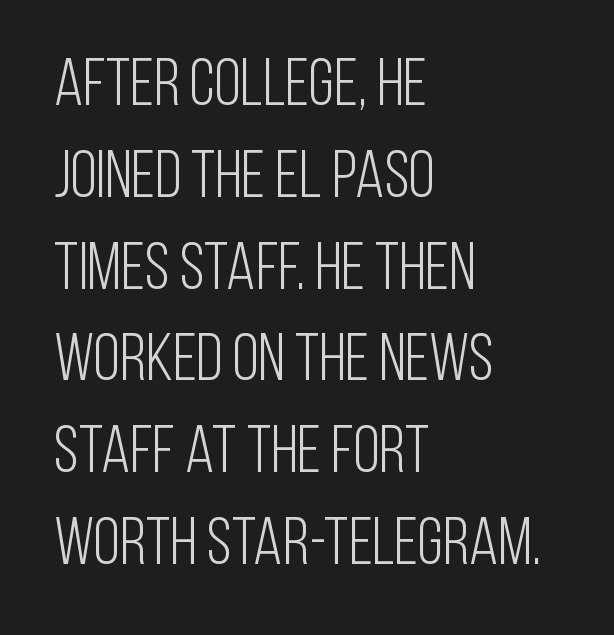
The image shows 67 px light, condensed sans-serif type, upright; set left-aligned, normal line spacing (1.37x), normal letter spacing, not underlined; low stroke contrast and a large x-height.
